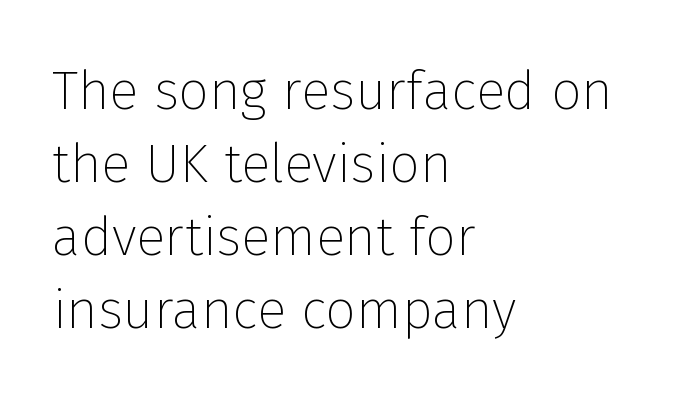
The image shows 54 px thin sans-serif type, upright; set left-aligned, normal line spacing (1.35x), normal letter spacing, not underlined; low stroke contrast and a medium x-height.
